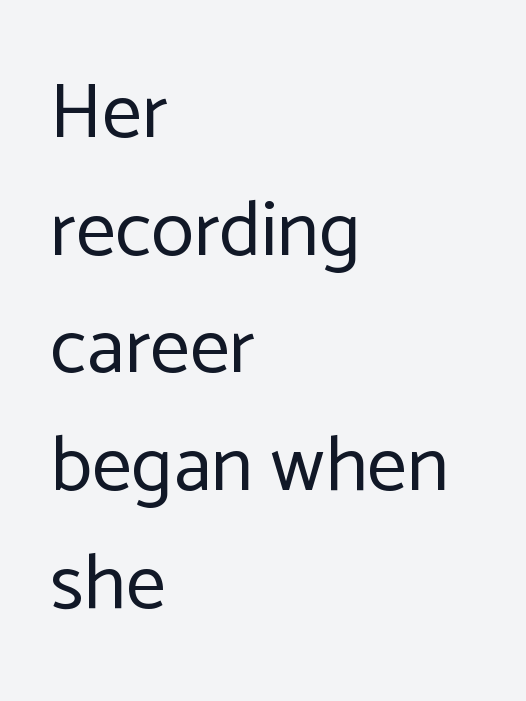
The image shows 79 px regular-weight sans-serif type, upright; set left-aligned, normal line spacing (1.49x), normal letter spacing, not underlined; low stroke contrast and a medium x-height.
